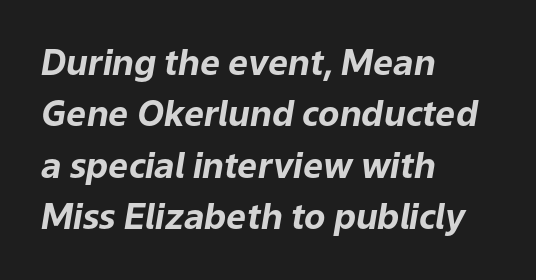
Q: Is the text bold? A: Yes.
Q: Is the text italic (slanted)? A: Yes, it leans right by about 9 degrees.
Q: Is the text underlined? A: No.
Q: How is the paragraph aligned? A: Left-aligned.
Q: Is the spacing between letters normal or unusually wide? A: Normal.
Q: Is the spacing between lines tight, normal or loose? A: Normal.
Q: Width (condensed, normal, or wide)? A: Normal.
Q: Stroke contrast? A: Low.
Q: x-height? A: Medium.
Q: Monospaced? A: No.
